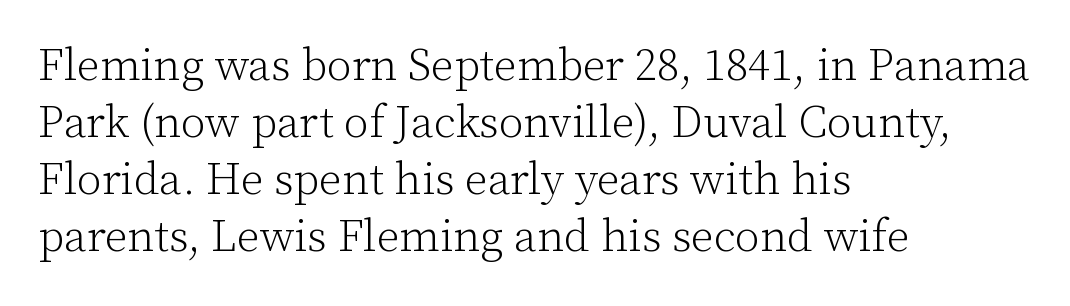
The image shows 45 px light serif type, upright; set left-aligned, normal line spacing (1.27x), normal letter spacing, not underlined; low stroke contrast and a medium x-height.
